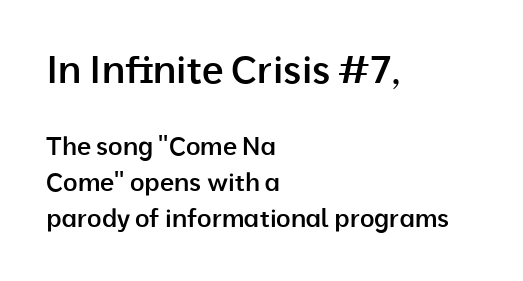
The image shows 38 px semibold sans-serif type, upright; set left-aligned, normal line spacing (1.44x), normal letter spacing, not underlined; the first (top) block is 1.52x larger; low stroke contrast and a medium x-height.
